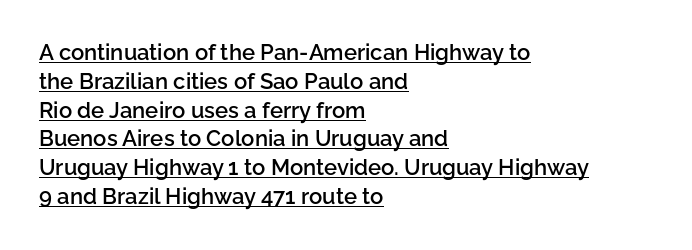
The tracking reads as untouched default to a designer's eye. Beneath each row of characters lies a ruled line. Students, observe: this is what conventionally led text looks like. Strokes here are thickened, but only to semibold level. These lines were composed using upright roman letters. Typeset ragged right — the left edge is the straight one.
